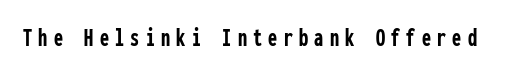
On the weight axis this lands at bold, roughly 700. Vertical strokes here are truly vertical. In terms of letterspacing, this is a distinctly airy, spread setting. The zone under the glyphs is completely vacant.
